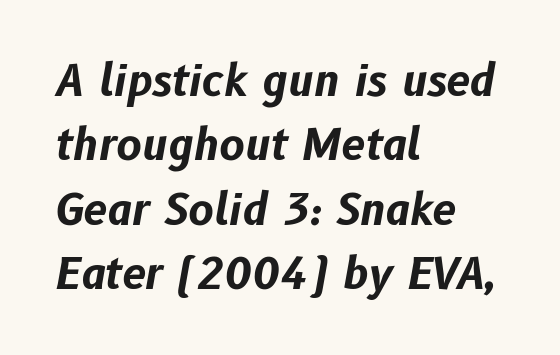
{"italic": "yes", "lean": "right", "slant_degrees": 10, "bold": "yes", "weight": "bold", "width": "normal", "stroke_contrast": "low", "x_height": "medium", "monospaced": "no", "underline": "no", "align": "left", "line_spacing": "normal", "line_spacing_ratio": 1.5, "letter_spacing": "normal", "letter_spacing_em": 0.0, "glyph_px": 43}
